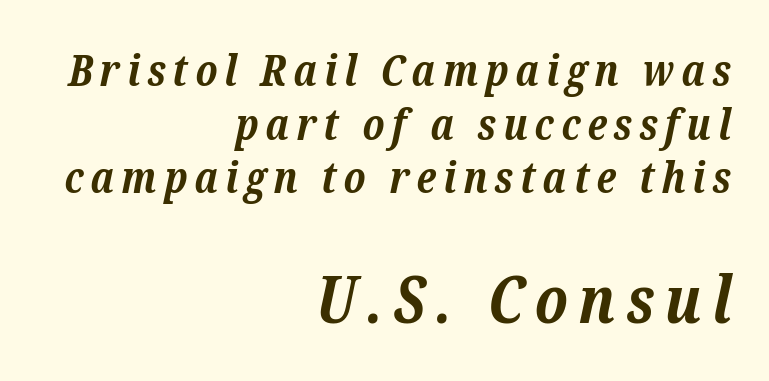
The image shows 66 px bold serif type, italic (leaning right); set right-aligned, line spacing 1.22x, not underlined; the second (bottom) block is 1.5x larger; low stroke contrast and a medium x-height.
